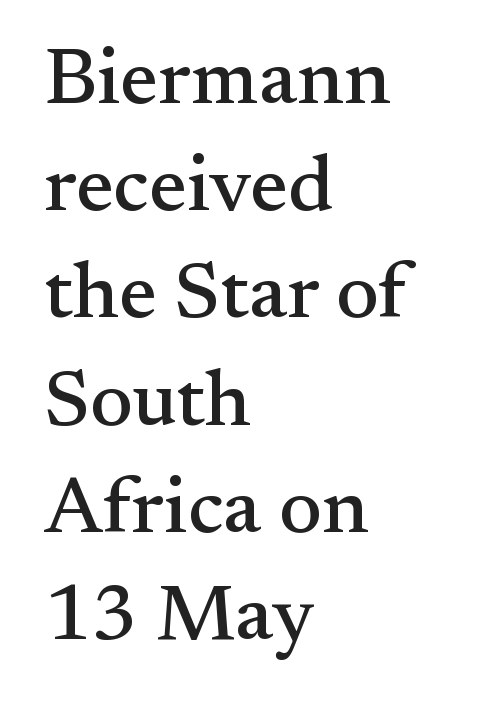
{"serif": "yes", "italic": "no", "width": "normal", "stroke_contrast": "medium", "x_height": "small", "monospaced": "no", "underline": "no", "align": "left", "line_spacing": "normal", "line_spacing_ratio": 1.34, "letter_spacing": "normal", "letter_spacing_em": 0.0, "glyph_px": 80}
